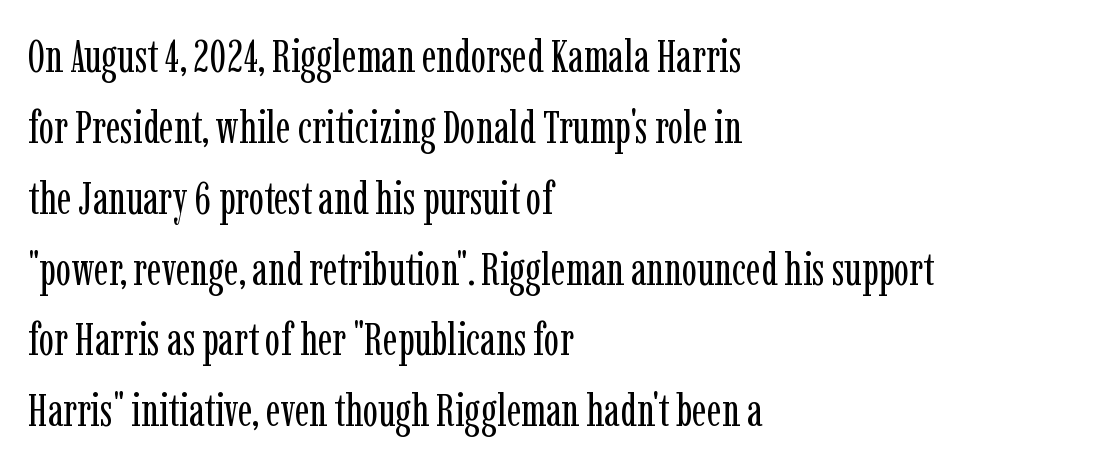
Q: Is the text bold? A: No.
Q: Is the text italic (slanted)? A: No, it is upright.
Q: Is the typeface a serif or a sans-serif typeface? A: Serif.
Q: Is the text underlined? A: No.
Q: How is the paragraph aligned? A: Left-aligned.
Q: Is the spacing between letters normal or unusually wide? A: Normal.
Q: Is the spacing between lines tight, normal or loose? A: Normal.
Q: Width (condensed, normal, or wide)? A: Condensed.
Q: Stroke contrast? A: Low.
Q: x-height? A: Medium.
Q: Monospaced? A: No.
